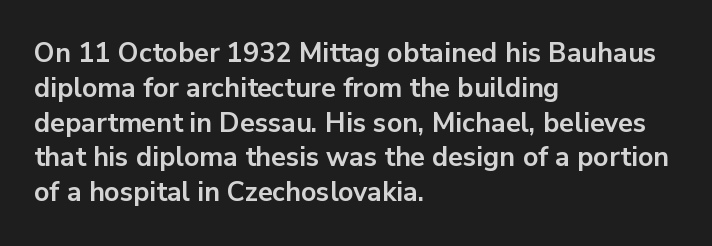
The image shows 27 px bold type, upright; set left-aligned, normal line spacing (1.29x), normal letter spacing, not underlined.
